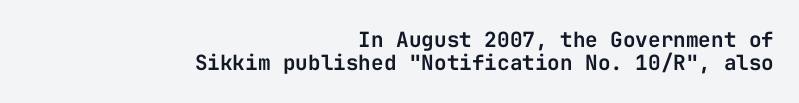
The image shows 21 px text type, upright; set right-aligned, tight line spacing (1.11x), normal letter spacing, not underlined.
